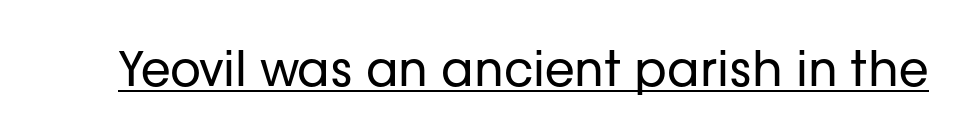
The image shows 48 px regular-weight sans-serif type, upright; set normal letter spacing, underlined; low stroke contrast and a medium x-height.
